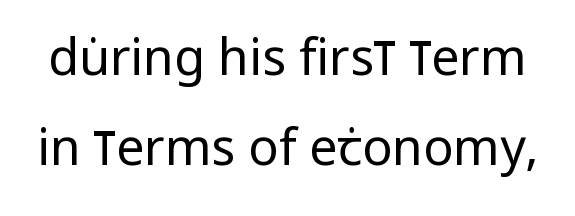
Q: Is the text bold? A: No.
Q: Is the text italic (slanted)? A: No, it is upright.
Q: Is the typeface a serif or a sans-serif typeface? A: Sans-serif.
Q: Is the text underlined? A: No.
Q: Is the spacing between letters normal or unusually wide? A: Normal.
Q: Width (condensed, normal, or wide)? A: Condensed.
Q: Stroke contrast? A: Low.
Q: x-height? A: Large.
Q: Monospaced? A: No.
